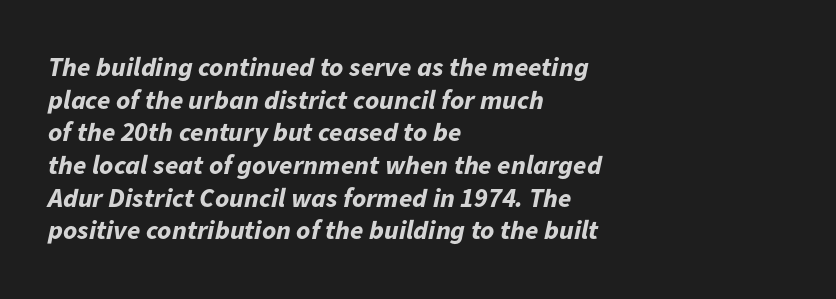
{"italic": "yes", "lean": "right", "slant_degrees": 11, "bold": "yes", "underline": "no", "align": "left", "line_spacing_ratio": 1.21, "letter_spacing": "normal", "letter_spacing_em": 0.0, "glyph_px": 27}
